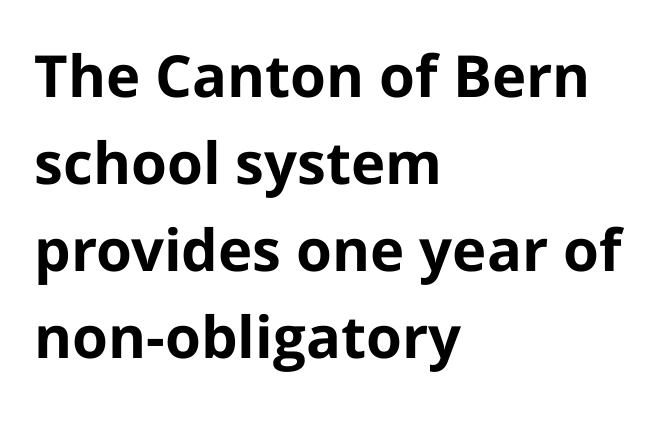
Nothing sits at the stroke ends, so this counts as sans-serif. Leftover space on each line is placed entirely after the last word. In terms of leading, this rendering sits right in the middle. Short note: letters normally spaced. A typesetter would call this proportional, since set widths differ per character.
